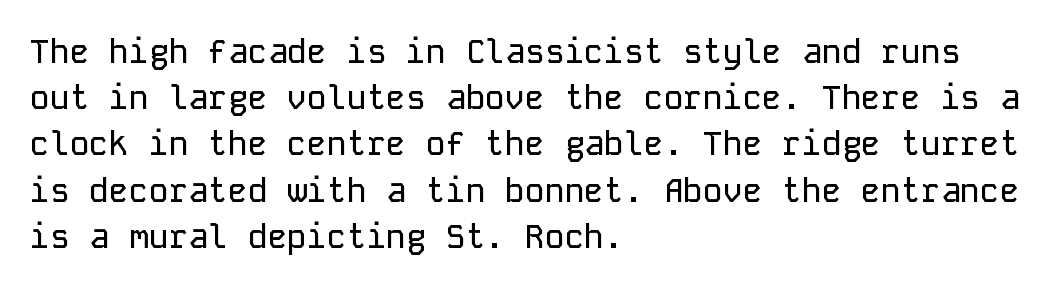
Q: Is the text italic (slanted)? A: No, it is upright.
Q: Is the typeface a serif or a sans-serif typeface? A: Sans-serif.
Q: Is the text underlined? A: No.
Q: How is the paragraph aligned? A: Left-aligned.
Q: Is the spacing between letters normal or unusually wide? A: Normal.
Q: Is the spacing between lines tight, normal or loose? A: Normal.
Q: Width (condensed, normal, or wide)? A: Normal.
Q: Stroke contrast? A: Low.
Q: x-height? A: Medium.
Q: Monospaced? A: Yes.
